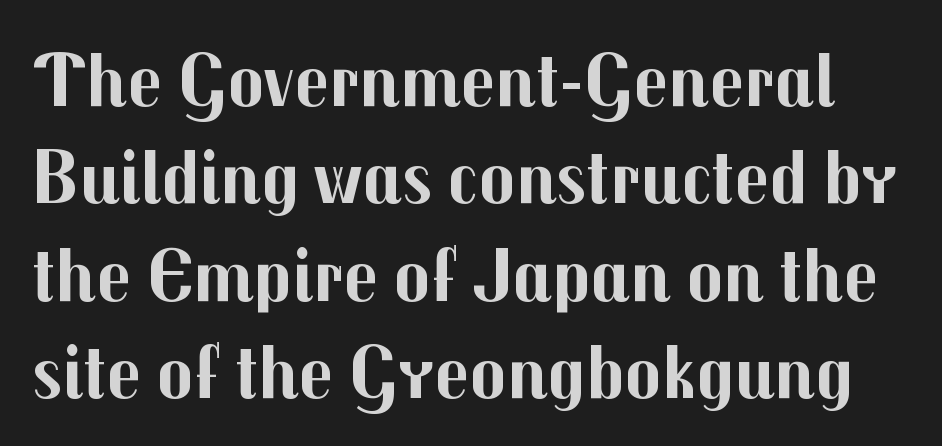
Q: Is the text bold? A: Yes.
Q: Is the text italic (slanted)? A: No, it is upright.
Q: Is the typeface a serif or a sans-serif typeface? A: Sans-serif.
Q: Is the text underlined? A: No.
Q: Is the spacing between letters normal or unusually wide? A: Normal.
Q: Is the spacing between lines tight, normal or loose? A: Normal.
Q: Width (condensed, normal, or wide)? A: Normal.
Q: Stroke contrast? A: Medium.
Q: x-height? A: Medium.
Q: Monospaced? A: No.
